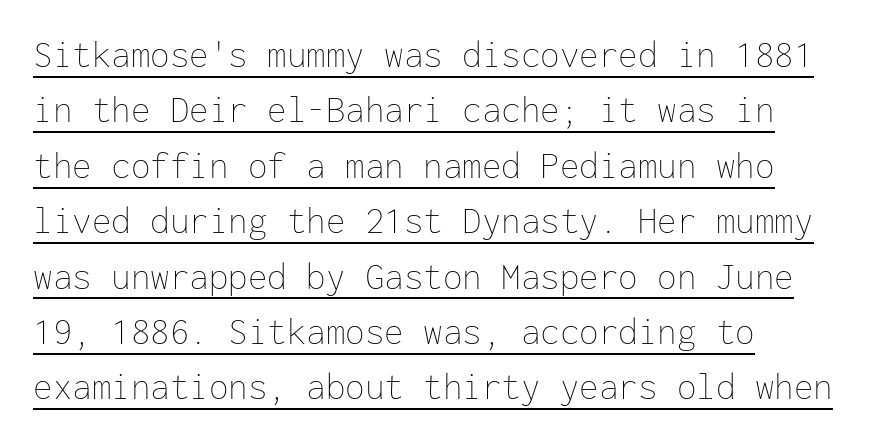
The image shows 39 px thin type, upright, monospaced; set left-aligned, normal line spacing (1.42x), normal letter spacing, underlined; low stroke contrast and a medium x-height.
